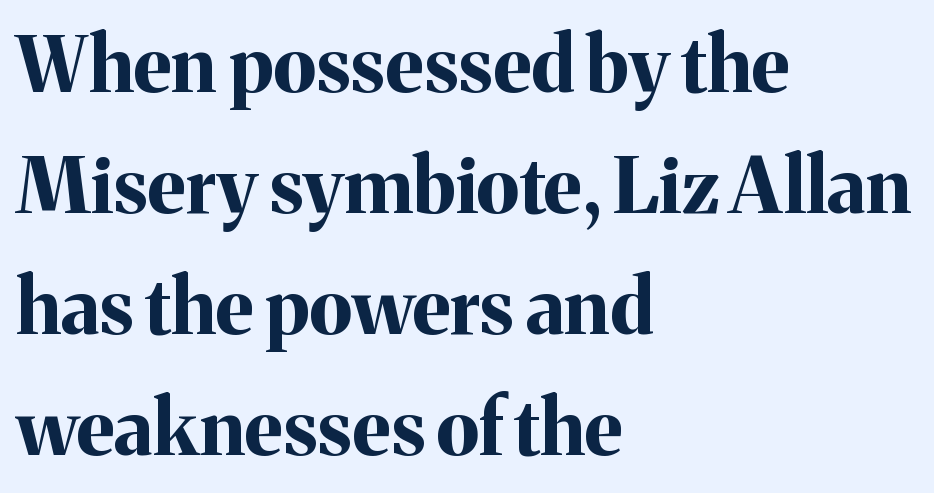
The image shows 77 px bold serif type, upright; set left-aligned, normal line spacing (1.57x), normal letter spacing, not underlined; medium stroke contrast and a medium x-height.
